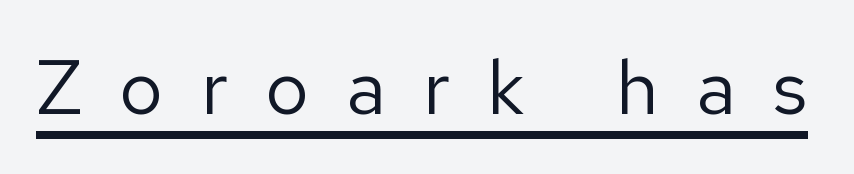
Heft: none added — not bold. Font category for this specimen: sans-serif. This sample has the flowing, uneven cadence of proportional lettering. What decoration does the sample have? An underline. This is the regular roman posture of the typeface. Loose tracking; the words dissolve into strings of separated letters.
